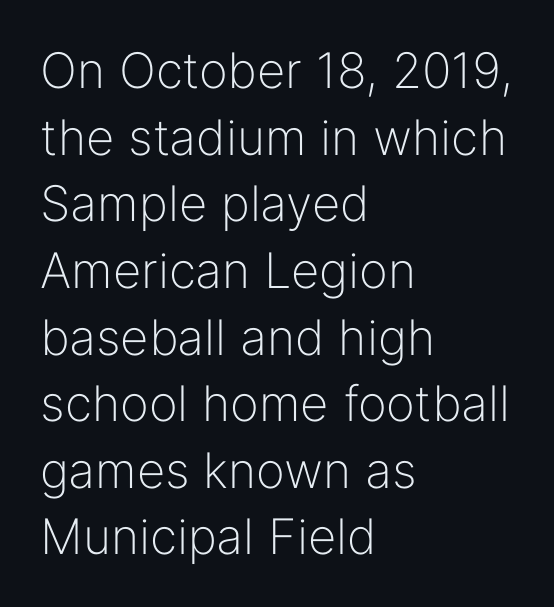
Decoration check: the copy has no underline. Tall strokes in this sample are plumb rather than angled. Is this a fixed-width face? No — the glyphs have proportional, varying widths. A typesetter would call this zero additional tracking.
